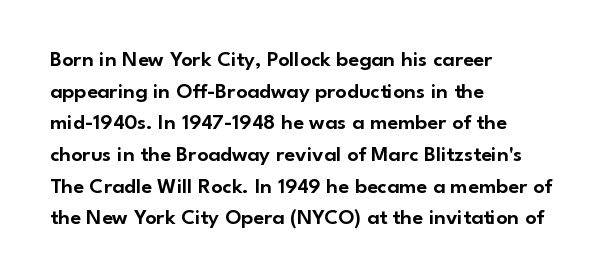
The image shows 22 px text type, upright; set left-aligned, normal line spacing (1.44x), normal letter spacing, not underlined.
